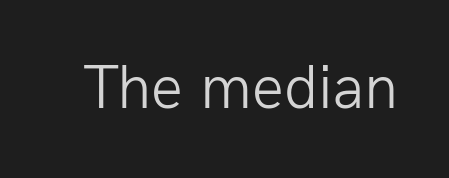
{"serif": "no", "italic": "no", "bold": "no", "weight": "light", "width": "normal", "stroke_contrast": "low", "x_height": "medium", "monospaced": "no", "underline": "no", "letter_spacing": "normal", "letter_spacing_em": 0.0, "glyph_px": 63}
